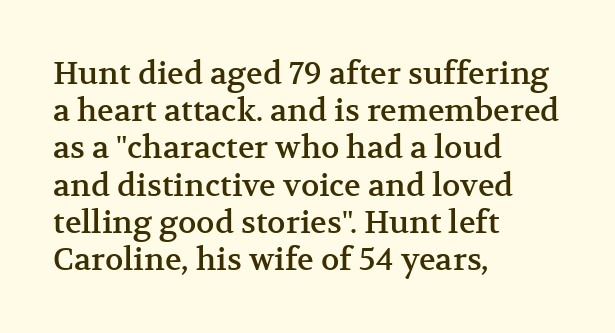
Q: Is the text italic (slanted)? A: No, it is upright.
Q: Is the typeface a serif or a sans-serif typeface? A: Serif.
Q: Is the text underlined? A: No.
Q: How is the paragraph aligned? A: Left-aligned.
Q: Is the spacing between letters normal or unusually wide? A: Normal.
Q: Width (condensed, normal, or wide)? A: Normal.
Q: Stroke contrast? A: Medium.
Q: x-height? A: Medium.
Q: Monospaced? A: No.
